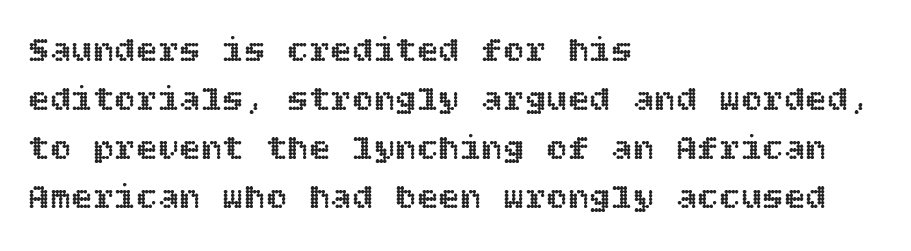
Q: Is the text italic (slanted)? A: No, it is upright.
Q: Is the text underlined? A: No.
Q: How is the paragraph aligned? A: Left-aligned.
Q: Is the spacing between letters normal or unusually wide? A: Normal.
Q: Is the spacing between lines tight, normal or loose? A: Normal.
Q: Width (condensed, normal, or wide)? A: Normal.
Q: x-height? A: Large.
